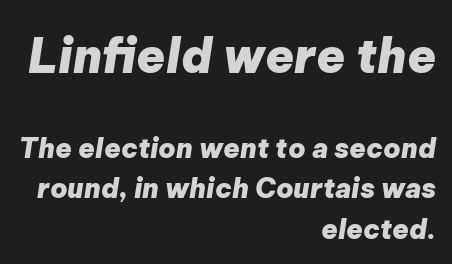
Q: Is the text bold? A: Yes.
Q: Is the text italic (slanted)? A: Yes, it leans right by about 9 degrees.
Q: Is the text underlined? A: No.
Q: How is the paragraph aligned? A: Right-aligned.
Q: Is the spacing between letters normal or unusually wide? A: Normal.
Q: Is the spacing between lines tight, normal or loose? A: Normal.
Q: Which block of text is set in a larger size, the first (top) or the second (bottom)? A: The first (top) one.
Q: Width (condensed, normal, or wide)? A: Normal.
Q: Stroke contrast? A: Low.
Q: x-height? A: Medium.
Q: Monospaced? A: No.
